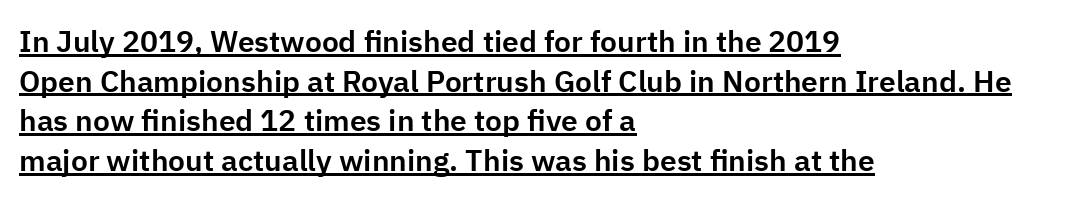
The image shows 30 px sans-serif type, upright; set left-aligned, normal line spacing (1.32x), normal letter spacing, underlined; low stroke contrast and a medium x-height.
